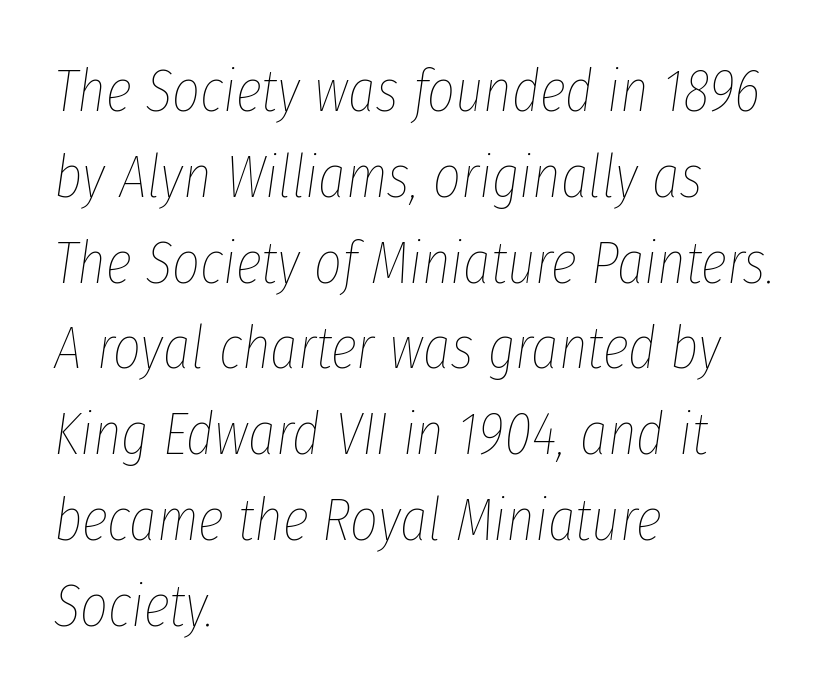
Q: Is the text bold? A: No.
Q: Is the text italic (slanted)? A: Yes, it leans right by about 8 degrees.
Q: Is the text underlined? A: No.
Q: How is the paragraph aligned? A: Left-aligned.
Q: Is the spacing between letters normal or unusually wide? A: Normal.
Q: Is the spacing between lines tight, normal or loose? A: Normal.
Q: Width (condensed, normal, or wide)? A: Condensed.
Q: Stroke contrast? A: Low.
Q: x-height? A: Medium.
Q: Monospaced? A: No.
